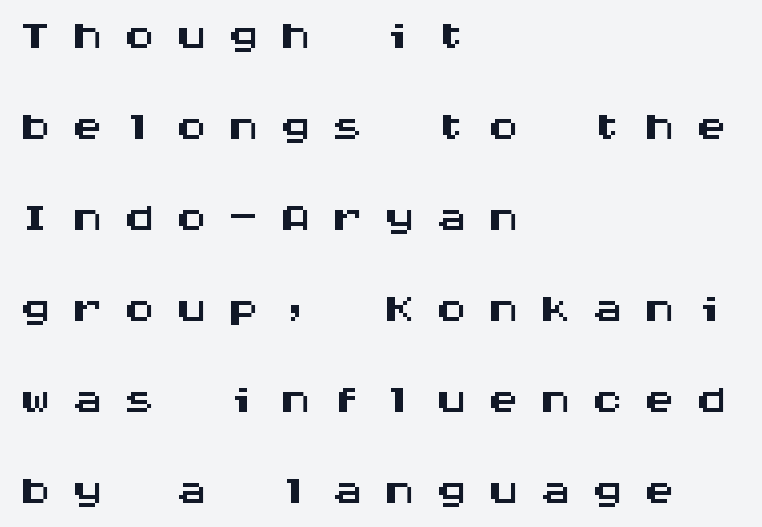
The image shows 65 px wide sans-serif type, upright, monospaced; set left-aligned, normal line spacing (1.4x), unusually wide letter spacing (+0.3 em), not underlined; medium stroke contrast and a large x-height.
